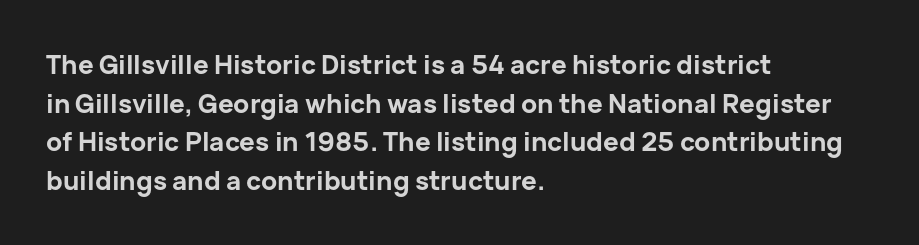
Leading: standard. Glyph-to-glyph distance matches everyday printed text. The face used here has the dense, thick strokes of a bold. These lines stack with their left ends in a neat column.
